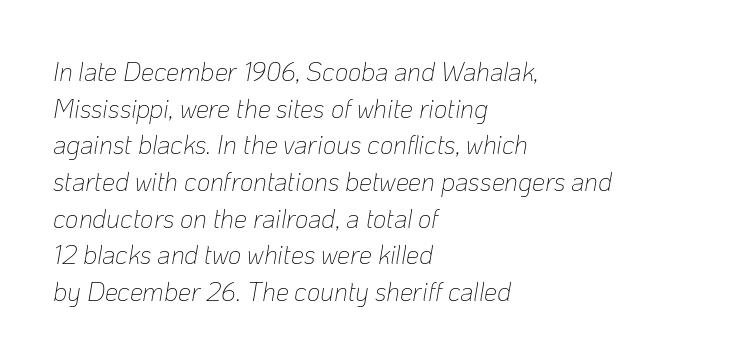
The image shows 26 px text type, italic (leaning right); set left-aligned, normal line spacing (1.41x), normal letter spacing, not underlined.
